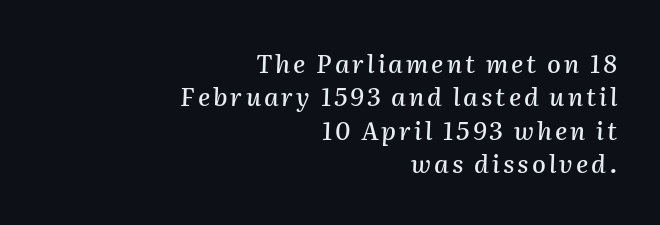
The ragged edge is on the left, which tells us the setting is flush right. Italic? Definitely — the glyphs are oblique. The zone under the glyphs is completely vacant. Leading matches the norm, producing a regular column.
